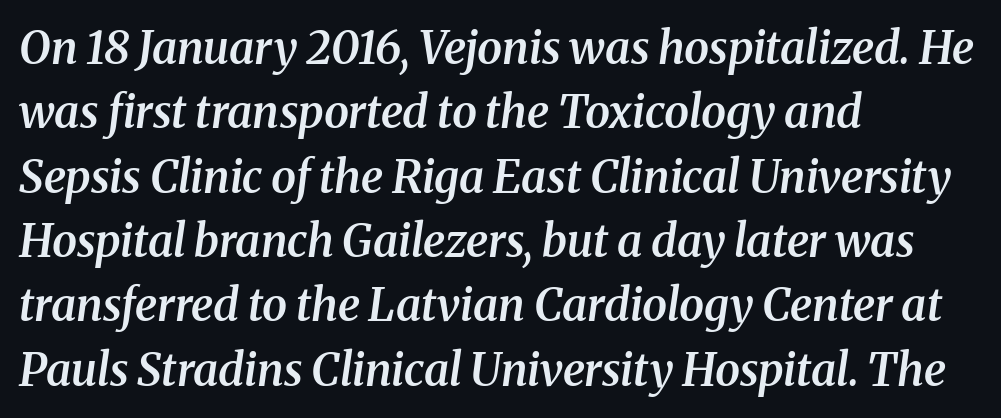
Yep, those are serifs on the letters. Is this a fixed-width face? No — the glyphs have proportional, varying widths. The ragged edge is on the right, which tells us the setting is flush left. An italicized treatment has been applied to the whole sample. Check under the words: just untouched page. Evenly set lines give the paragraph a standard silhouette.
